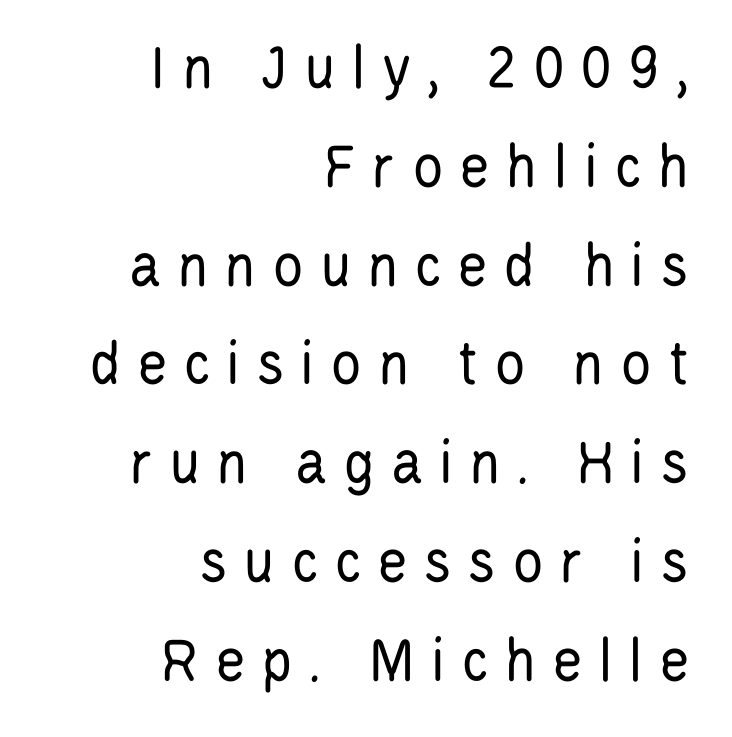
Q: Is the text bold? A: No.
Q: Is the text italic (slanted)? A: No, it is upright.
Q: Is the typeface a serif or a sans-serif typeface? A: Sans-serif.
Q: Is the text underlined? A: No.
Q: How is the paragraph aligned? A: Right-aligned.
Q: Is the spacing between letters normal or unusually wide? A: Unusually wide.
Q: Is the spacing between lines tight, normal or loose? A: Normal.
Q: Width (condensed, normal, or wide)? A: Condensed.
Q: Stroke contrast? A: Low.
Q: x-height? A: Large.
Q: Monospaced? A: No.
